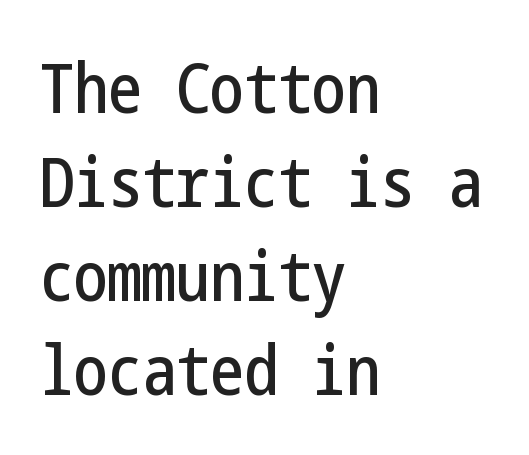
Underline: absent. Font category for this specimen: sans-serif. These lines stack with their left ends in a neat column. Is there much room between lines? A standard amount, neither cramped nor airy. Nothing unusual about the tracking: characters are spaced as the font intends. It's the straight-up-and-down kind of type.
